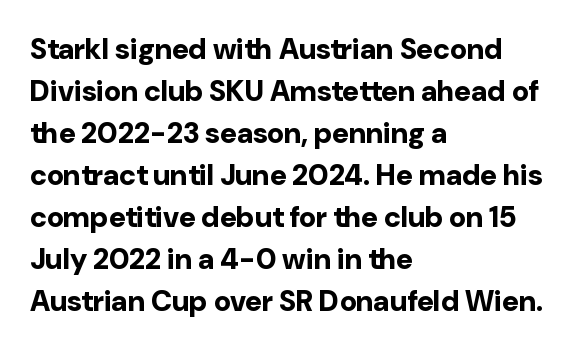
The image shows 29 px bold sans-serif type, upright; set left-aligned, normal line spacing (1.45x), normal letter spacing, not underlined; low stroke contrast and a medium x-height.
